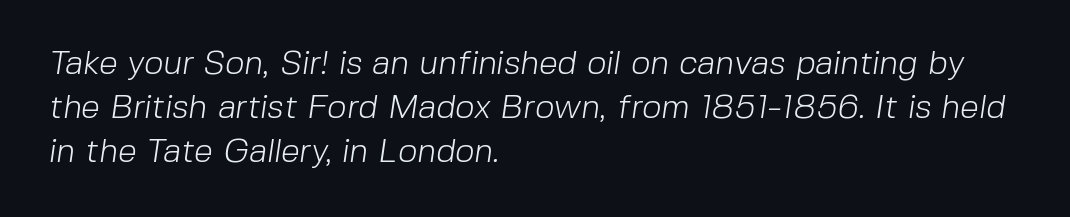
{"serif": "no", "bold": "no", "weight": "light", "width": "normal", "stroke_contrast": "low", "x_height": "medium", "monospaced": "no", "underline": "no", "align": "left", "line_spacing": "normal", "line_spacing_ratio": 1.29, "letter_spacing": "normal", "letter_spacing_em": 0.0, "glyph_px": 34}
